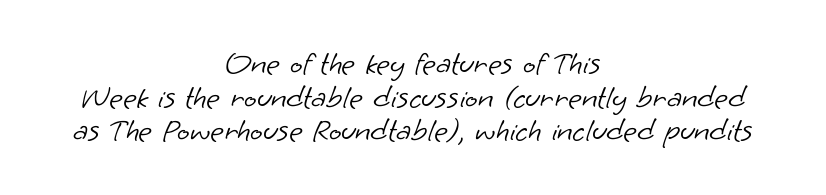
Q: Is the text bold? A: No.
Q: Is the typeface a serif or a sans-serif typeface? A: Sans-serif.
Q: Is the text underlined? A: No.
Q: How is the paragraph aligned? A: Centered.
Q: Is the spacing between letters normal or unusually wide? A: Normal.
Q: Is the spacing between lines tight, normal or loose? A: Tight.
Q: Width (condensed, normal, or wide)? A: Normal.
Q: Stroke contrast? A: Low.
Q: x-height? A: Small.
Q: Monospaced? A: No.
